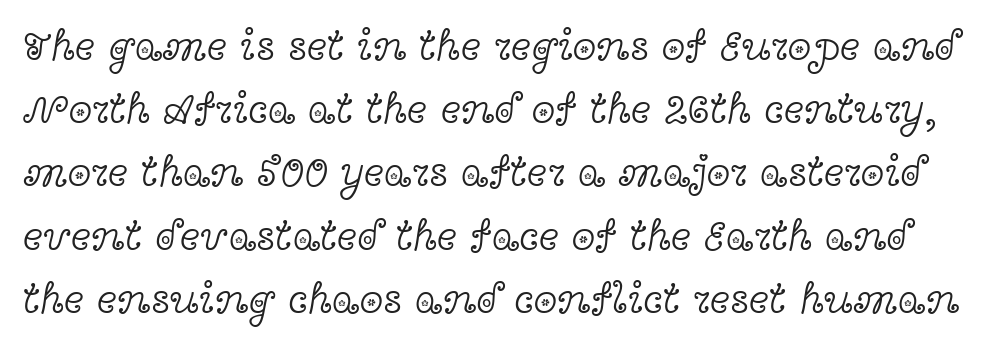
{"serif": "yes", "bold": "no", "weight": "light", "width": "wide", "x_height": "medium", "monospaced": "no", "underline": "no", "line_spacing": "normal", "line_spacing_ratio": 1.47, "letter_spacing": "normal", "letter_spacing_em": 0.0, "glyph_px": 43}
